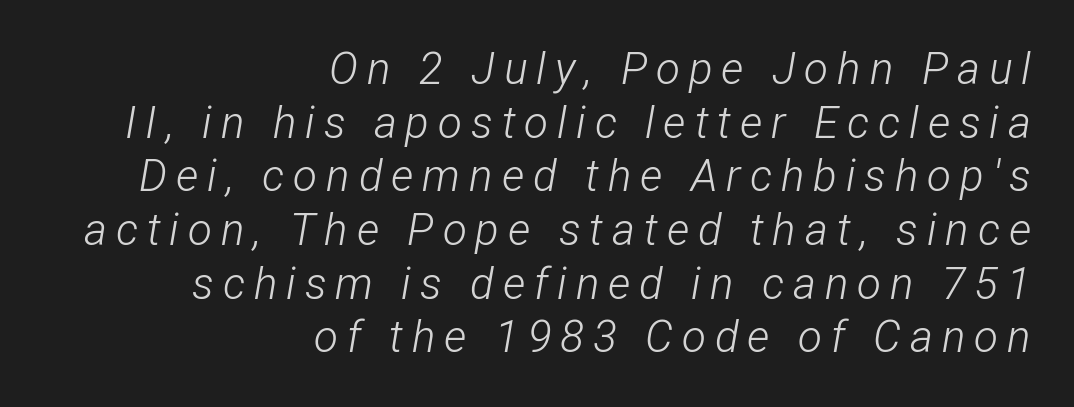
{"italic": "yes", "lean": "right", "slant_degrees": 12, "bold": "no", "weight": "light", "width": "condensed", "stroke_contrast": "low", "x_height": "medium", "monospaced": "no", "underline": "no", "align": "right", "line_spacing_ratio": 1.22, "letter_spacing": "wide", "letter_spacing_em": 0.2, "glyph_px": 44}
